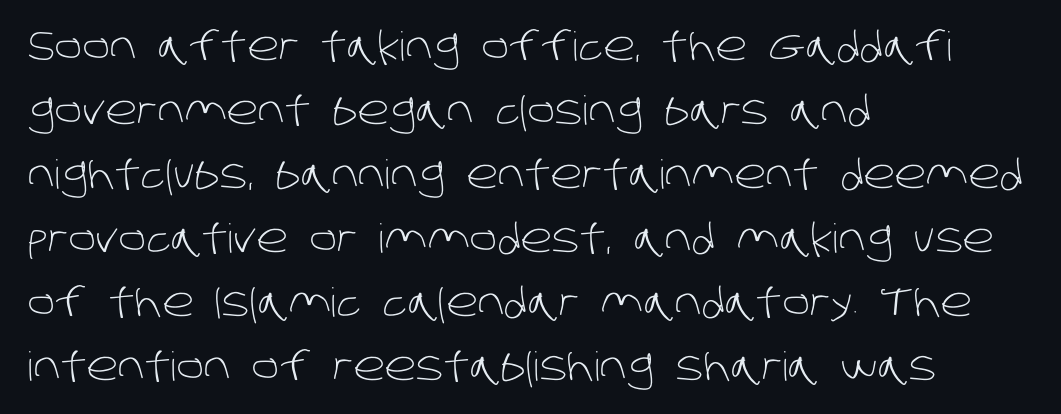
{"serif": "no", "bold": "no", "weight": "light", "width": "normal", "stroke_contrast": "low", "x_height": "large", "monospaced": "no", "underline": "no", "align": "left", "line_spacing": "normal", "line_spacing_ratio": 1.6, "letter_spacing": "normal", "letter_spacing_em": 0.0, "glyph_px": 40}
